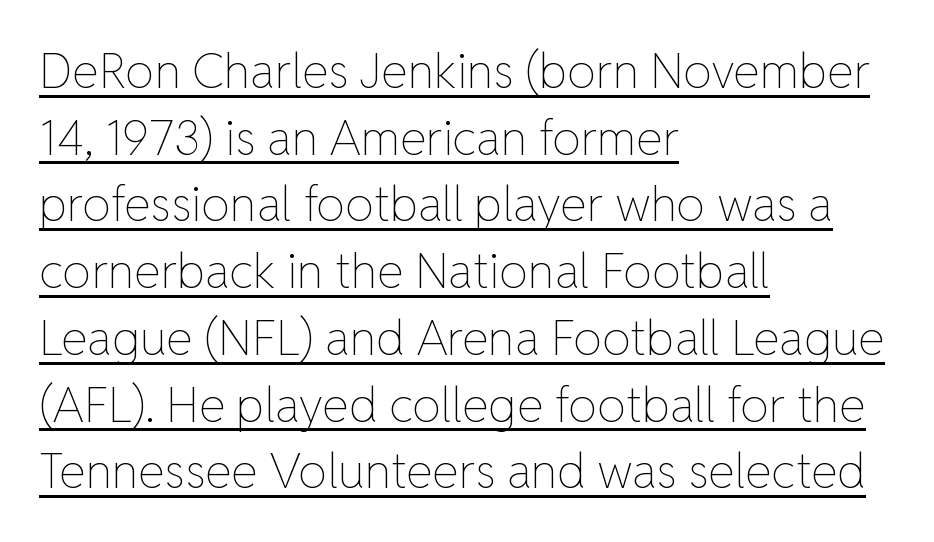
Q: Is the text bold? A: No.
Q: Is the text italic (slanted)? A: No, it is upright.
Q: Is the text underlined? A: Yes.
Q: How is the paragraph aligned? A: Left-aligned.
Q: Is the spacing between letters normal or unusually wide? A: Normal.
Q: Is the spacing between lines tight, normal or loose? A: Normal.
Q: Width (condensed, normal, or wide)? A: Normal.
Q: Stroke contrast? A: Low.
Q: x-height? A: Medium.
Q: Monospaced? A: No.
